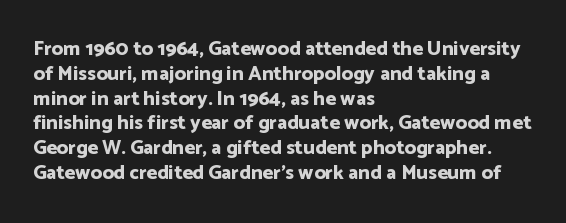
The image shows 20 px bold type, upright; set left-aligned, line spacing 1.24x, normal letter spacing, not underlined.
